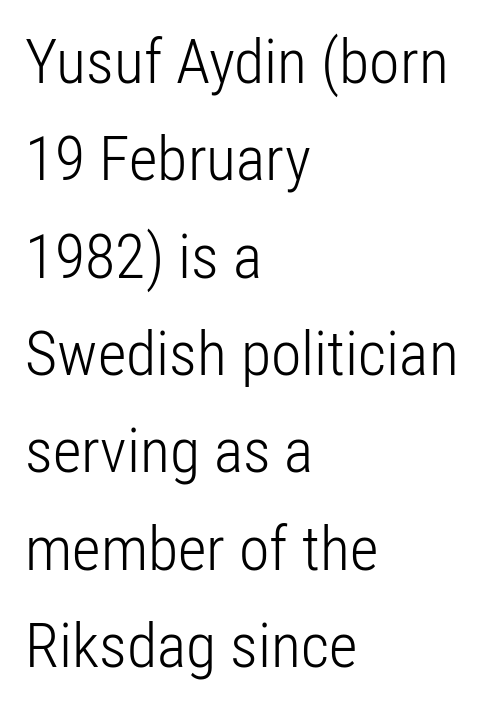
Q: Is the text bold? A: No.
Q: Is the text italic (slanted)? A: No, it is upright.
Q: Is the typeface a serif or a sans-serif typeface? A: Sans-serif.
Q: Is the text underlined? A: No.
Q: How is the paragraph aligned? A: Left-aligned.
Q: Is the spacing between letters normal or unusually wide? A: Normal.
Q: Is the spacing between lines tight, normal or loose? A: Normal.
Q: Width (condensed, normal, or wide)? A: Condensed.
Q: Stroke contrast? A: Low.
Q: x-height? A: Medium.
Q: Monospaced? A: No.
